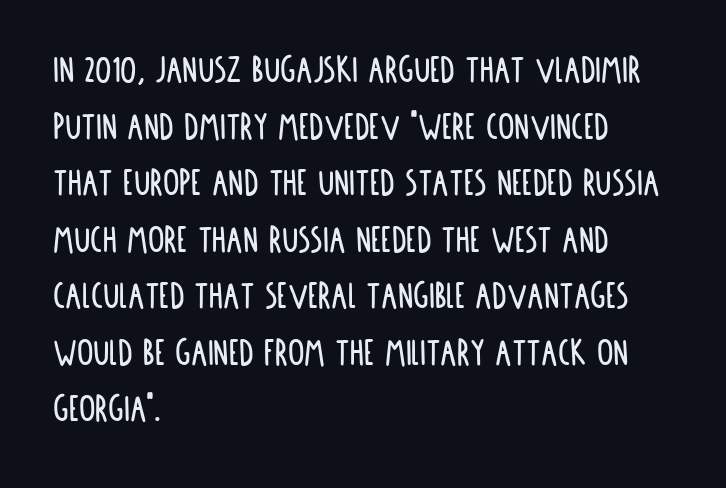
Q: Is the text italic (slanted)? A: No, it is upright.
Q: Is the typeface a serif or a sans-serif typeface? A: Sans-serif.
Q: Is the text underlined? A: No.
Q: How is the paragraph aligned? A: Left-aligned.
Q: Is the spacing between letters normal or unusually wide? A: Normal.
Q: Is the spacing between lines tight, normal or loose? A: Normal.
Q: Width (condensed, normal, or wide)? A: Condensed.
Q: Stroke contrast? A: Low.
Q: x-height? A: Large.
Q: Monospaced? A: No.
